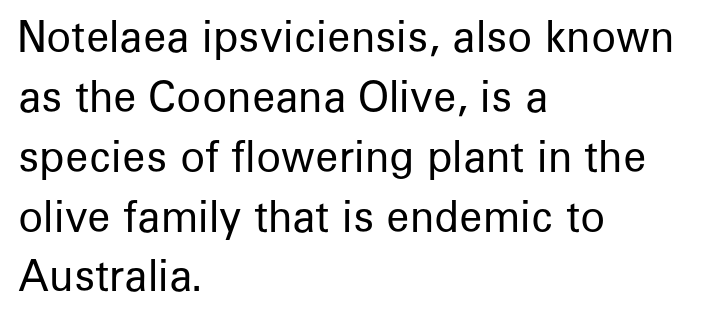
In terms of leading, this rendering sits right in the middle. Every stem runs plumb, perpendicular to the baseline. Underline: absent. The typeface has the unassuming heft of standard copy or less.
